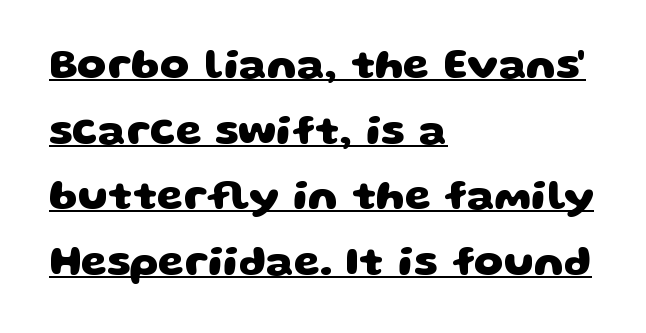
The image shows 42 px heavy, wide sans-serif type; set left-aligned, normal line spacing (1.56x), normal letter spacing, underlined; low stroke contrast and a large x-height.
